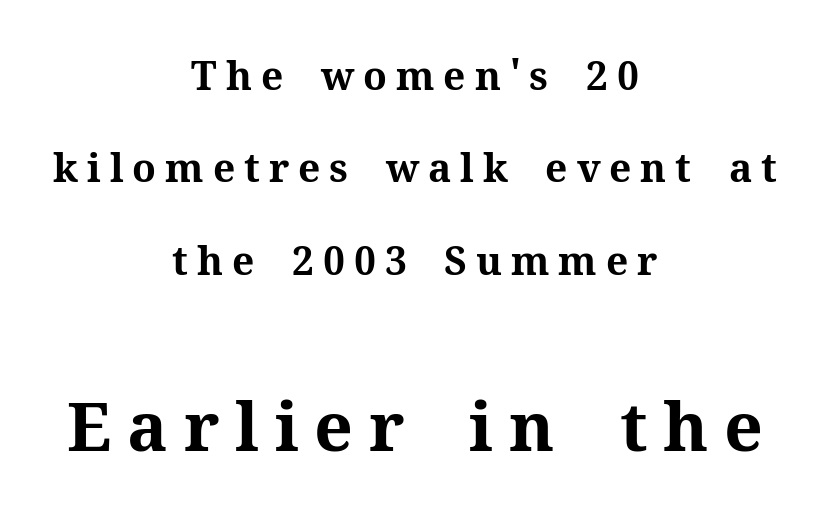
{"serif": "yes", "italic": "no", "bold": "yes", "weight": "bold", "width": "normal", "stroke_contrast": "medium", "x_height": "medium", "monospaced": "no", "underline": "no", "align": "center", "line_spacing": "loose", "line_spacing_ratio": 2.37, "letter_spacing": "wide", "letter_spacing_em": 0.23, "larger_block": "second", "size_ratio": 1.74, "glyph_px": 68}
